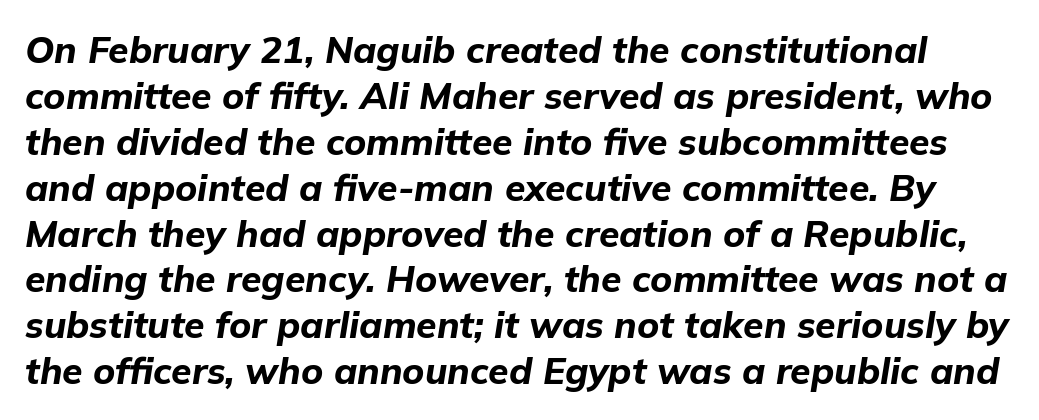
Q: Is the text bold? A: Yes.
Q: Is the text italic (slanted)? A: Yes, it leans right by about 9 degrees.
Q: Is the text underlined? A: No.
Q: Is the spacing between letters normal or unusually wide? A: Normal.
Q: Width (condensed, normal, or wide)? A: Normal.
Q: Stroke contrast? A: Low.
Q: x-height? A: Medium.
Q: Monospaced? A: No.
